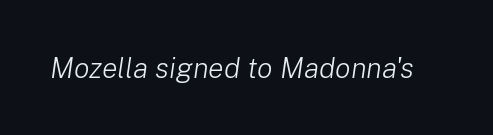
{"italic": "yes", "lean": "right", "slant_degrees": 8, "bold": "no", "weight": "light", "width": "normal", "stroke_contrast": "low", "x_height": "medium", "monospaced": "no", "underline": "no", "letter_spacing": "normal", "letter_spacing_em": 0.0, "glyph_px": 29}
